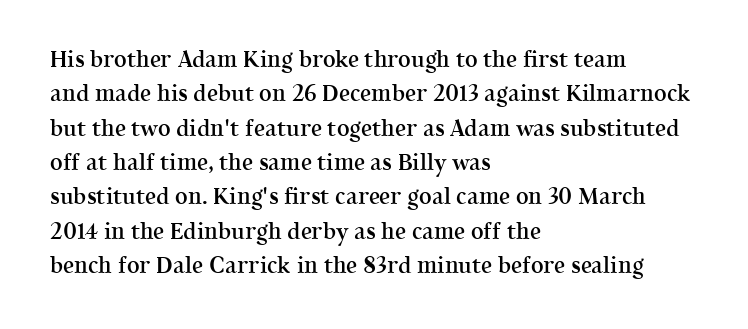
Q: Is the text bold? A: Semi-bold.
Q: Is the text italic (slanted)? A: No, it is upright.
Q: Is the text underlined? A: No.
Q: How is the paragraph aligned? A: Left-aligned.
Q: Is the spacing between letters normal or unusually wide? A: Normal.
Q: Is the spacing between lines tight, normal or loose? A: Normal.
